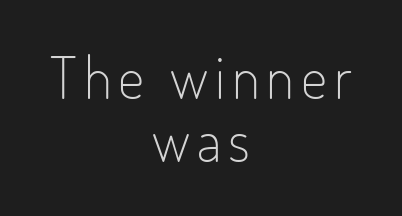
Looks like regular typesetting: each glyph gets only the width it needs. Do the letters lean? They stand straight. Letters rest on an invisible, unmarked baseline. The passage is arranged like a title page — every line centered.
